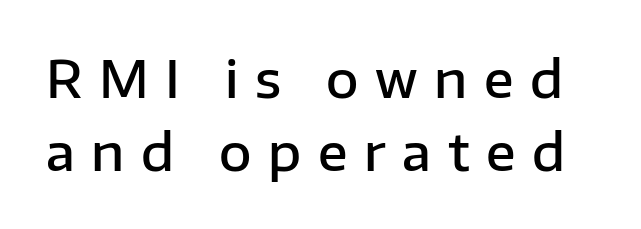
Check where the strokes stop: nothing finishes them off — pure sans. The zone under the glyphs is completely vacant. Spacing between characters has been opened up far beyond the box default. Summary of vertical rhythm: regular, with standard interline spacing. Every letter is mildly thick-stroked: semibold rather than bold. The lettering holds an erect, upright posture throughout.
